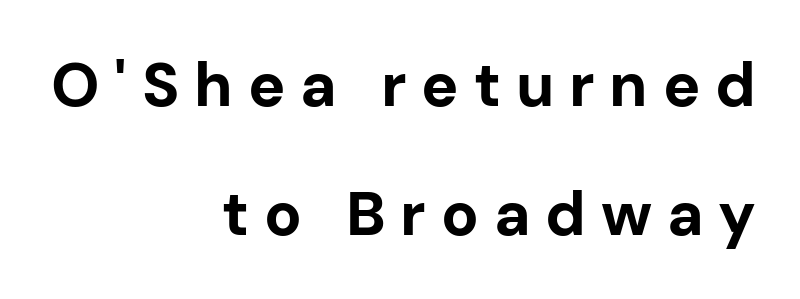
{"serif": "no", "italic": "no", "bold": "yes", "weight": "bold", "width": "normal", "stroke_contrast": "low", "x_height": "medium", "monospaced": "no", "underline": "no", "align": "right", "line_spacing": "loose", "line_spacing_ratio": 2.08, "letter_spacing": "wide", "letter_spacing_em": 0.24, "glyph_px": 62}
